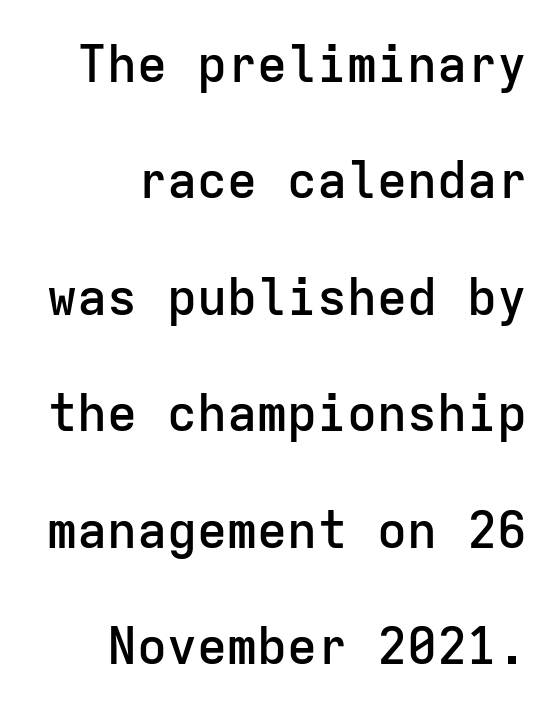
Q: Is the text bold? A: Semi-bold.
Q: Is the text italic (slanted)? A: No, it is upright.
Q: Is the typeface a serif or a sans-serif typeface? A: Sans-serif.
Q: Is the text underlined? A: No.
Q: Is the spacing between letters normal or unusually wide? A: Normal.
Q: Is the spacing between lines tight, normal or loose? A: Loose.
Q: Width (condensed, normal, or wide)? A: Normal.
Q: Stroke contrast? A: Low.
Q: x-height? A: Medium.
Q: Monospaced? A: Yes.
